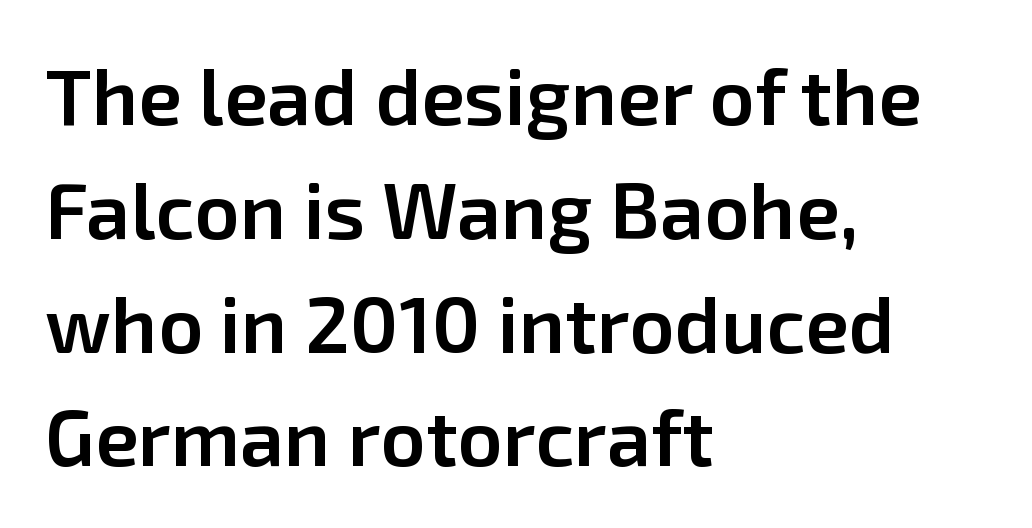
Q: Is the text bold? A: Semi-bold.
Q: Is the text italic (slanted)? A: No, it is upright.
Q: Is the typeface a serif or a sans-serif typeface? A: Sans-serif.
Q: Is the text underlined? A: No.
Q: How is the paragraph aligned? A: Left-aligned.
Q: Is the spacing between letters normal or unusually wide? A: Normal.
Q: Is the spacing between lines tight, normal or loose? A: Normal.
Q: Width (condensed, normal, or wide)? A: Normal.
Q: Stroke contrast? A: Low.
Q: x-height? A: Medium.
Q: Monospaced? A: No.
